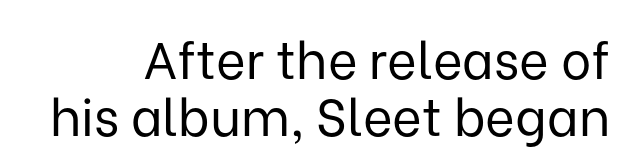
Q: Is the text bold? A: No.
Q: Is the text italic (slanted)? A: No, it is upright.
Q: Is the typeface a serif or a sans-serif typeface? A: Sans-serif.
Q: Is the text underlined? A: No.
Q: Is the spacing between letters normal or unusually wide? A: Normal.
Q: Is the spacing between lines tight, normal or loose? A: Tight.
Q: Width (condensed, normal, or wide)? A: Normal.
Q: Stroke contrast? A: Low.
Q: x-height? A: Medium.
Q: Monospaced? A: No.
